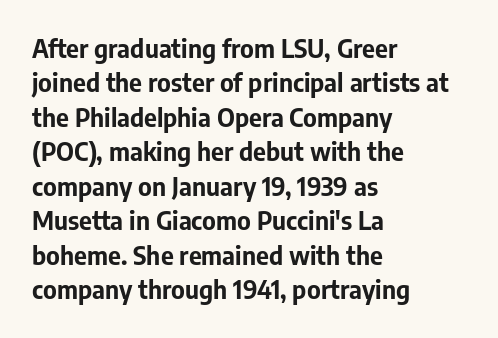
The image shows 25 px bold type, upright; set left-aligned, normal line spacing (1.38x), normal letter spacing, not underlined.
